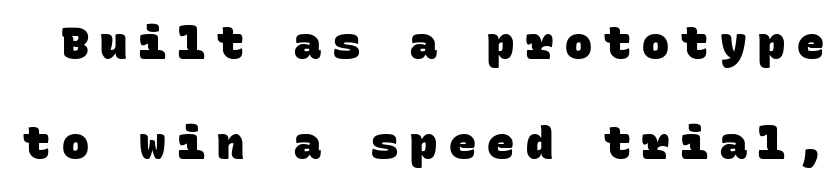
The image shows 45 px heavy sans-serif type, monospaced; set loose line spacing (2.22x), unusually wide letter spacing (+0.26 em), not underlined; low stroke contrast and a large x-height.
